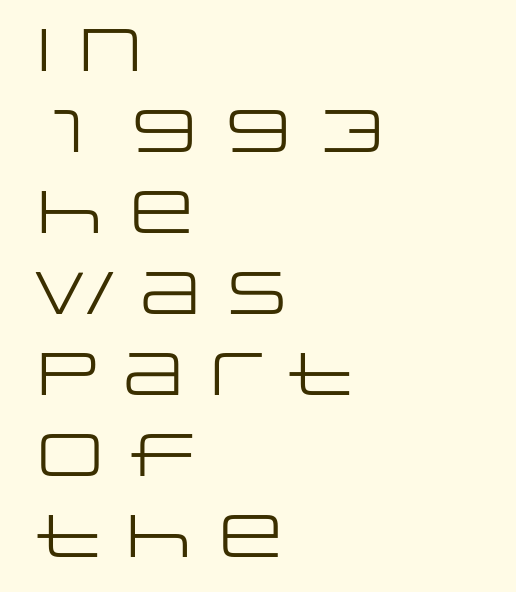
The image shows 60 px regular-weight, wide sans-serif type, upright; set left-aligned, normal line spacing (1.35x), normal letter spacing, not underlined; low stroke contrast and a large x-height.
